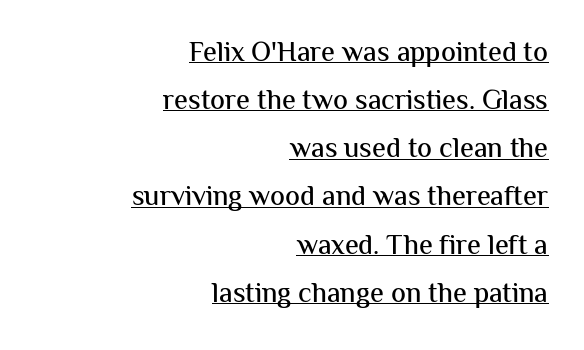
Letter spacing: default. Do the letters lean? They stand straight. Letterform terminals end flat and unadorned throughout the passage. If you drew a ruler down the right edge, every line would touch it. The letters advance in unequal steps, a hallmark of proportional type.
